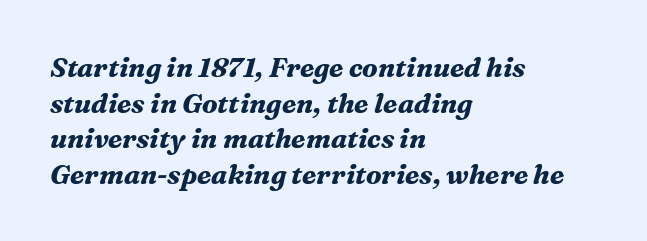
{"italic": "yes", "lean": "right", "slant_degrees": 16, "bold": "yes", "underline": "no", "align": "left", "line_spacing": "normal", "line_spacing_ratio": 1.32, "letter_spacing": "normal", "letter_spacing_em": 0.0, "glyph_px": 27}
